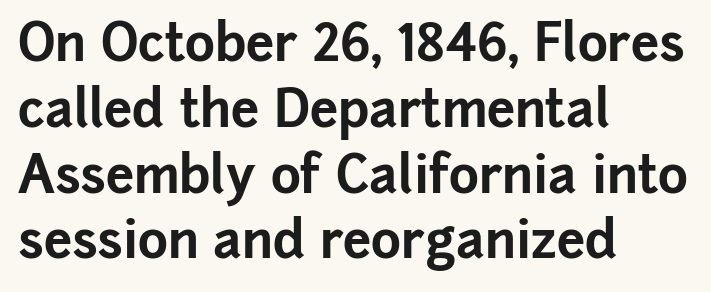
Q: Is the text bold? A: Yes.
Q: Is the text italic (slanted)? A: No, it is upright.
Q: Is the typeface a serif or a sans-serif typeface? A: Sans-serif.
Q: Is the text underlined? A: No.
Q: How is the paragraph aligned? A: Left-aligned.
Q: Is the spacing between letters normal or unusually wide? A: Normal.
Q: Is the spacing between lines tight, normal or loose? A: Normal.
Q: Width (condensed, normal, or wide)? A: Normal.
Q: Stroke contrast? A: Low.
Q: x-height? A: Medium.
Q: Monospaced? A: No.
